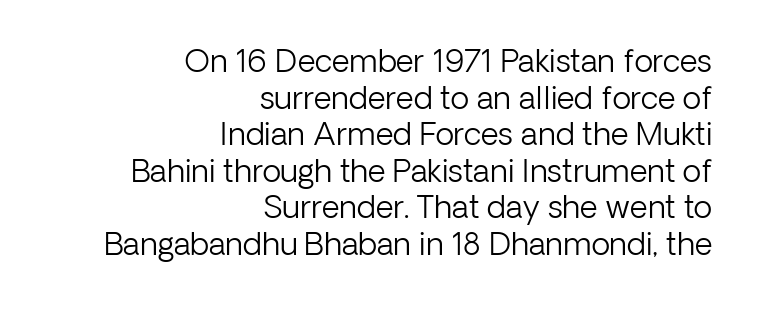
Q: Is the text bold? A: No.
Q: Is the text italic (slanted)? A: No, it is upright.
Q: Is the typeface a serif or a sans-serif typeface? A: Sans-serif.
Q: Is the text underlined? A: No.
Q: How is the paragraph aligned? A: Right-aligned.
Q: Is the spacing between letters normal or unusually wide? A: Normal.
Q: Width (condensed, normal, or wide)? A: Normal.
Q: Stroke contrast? A: Low.
Q: x-height? A: Medium.
Q: Monospaced? A: No.
